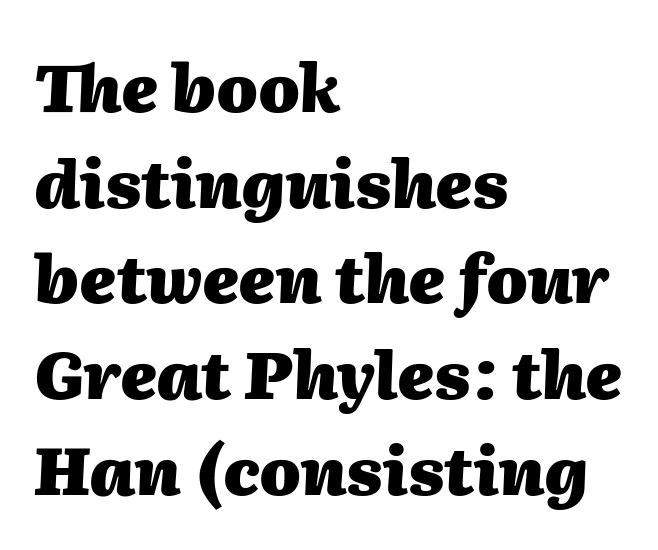
{"italic": "yes", "lean": "right", "slant_degrees": 2, "bold": "yes", "weight": "heavy", "width": "normal", "stroke_contrast": "medium", "x_height": "medium", "monospaced": "no", "underline": "no", "align": "left", "line_spacing": "normal", "line_spacing_ratio": 1.45, "letter_spacing": "normal", "letter_spacing_em": 0.0, "glyph_px": 66}
